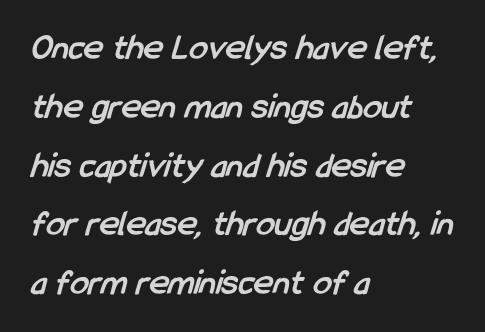
The image shows 37 px semibold, condensed sans-serif type; set left-aligned, normal line spacing (1.59x), normal letter spacing, not underlined; low stroke contrast and a medium x-height.
